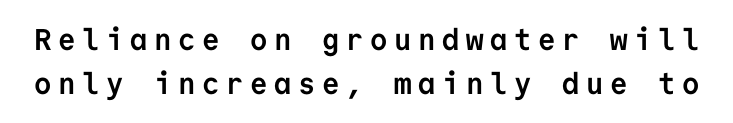
The image shows 30 px semibold sans-serif type, upright, monospaced; set normal line spacing (1.46x), unusually wide letter spacing (+0.22 em), not underlined; low stroke contrast and a medium x-height.
